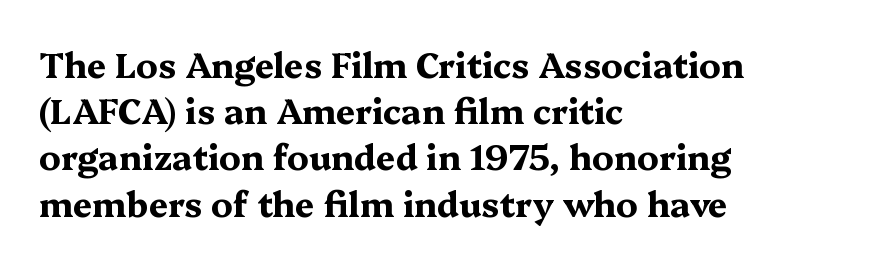
{"serif": "yes", "italic": "no", "bold": "yes", "weight": "bold", "width": "wide", "stroke_contrast": "medium", "x_height": "medium", "monospaced": "no", "underline": "no", "align": "left", "line_spacing": "normal", "line_spacing_ratio": 1.36, "letter_spacing": "normal", "letter_spacing_em": 0.0, "glyph_px": 34}
